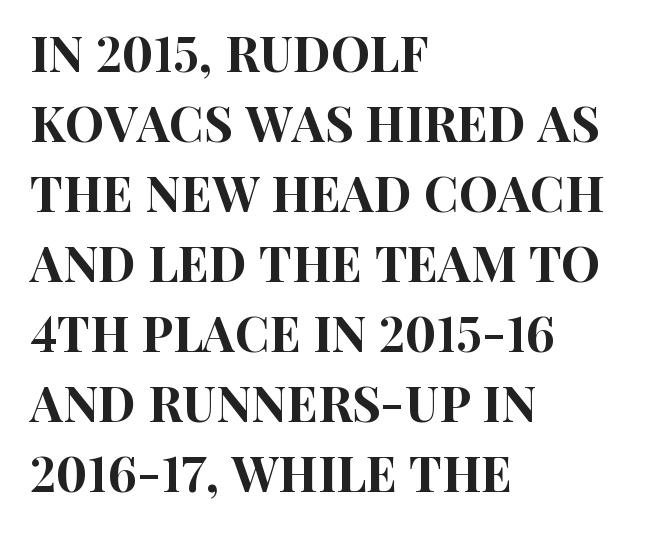
Q: Is the text italic (slanted)? A: No, it is upright.
Q: Is the typeface a serif or a sans-serif typeface? A: Sans-serif.
Q: Is the text underlined? A: No.
Q: How is the paragraph aligned? A: Left-aligned.
Q: Is the spacing between letters normal or unusually wide? A: Normal.
Q: Is the spacing between lines tight, normal or loose? A: Normal.
Q: Width (condensed, normal, or wide)? A: Condensed.
Q: Stroke contrast? A: High.
Q: x-height? A: Large.
Q: Monospaced? A: No.
